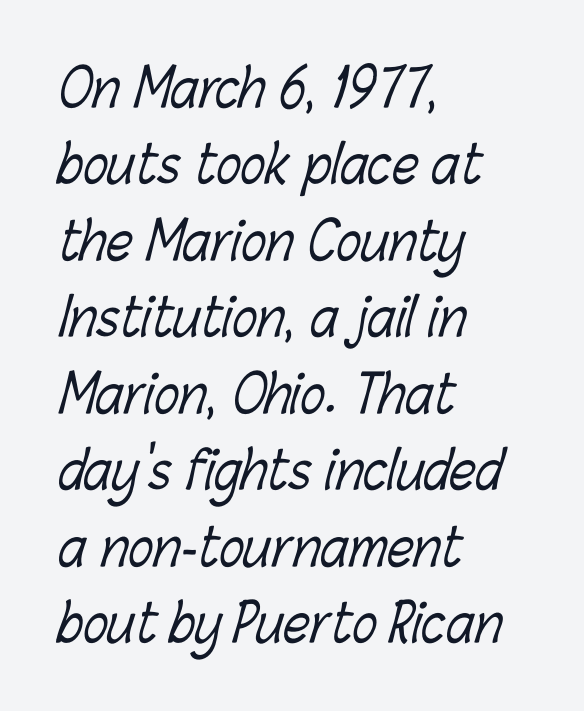
Q: Is the text bold? A: No.
Q: Is the text underlined? A: No.
Q: How is the paragraph aligned? A: Left-aligned.
Q: Is the spacing between letters normal or unusually wide? A: Normal.
Q: Is the spacing between lines tight, normal or loose? A: Normal.
Q: Width (condensed, normal, or wide)? A: Condensed.
Q: Stroke contrast? A: Low.
Q: x-height? A: Medium.
Q: Monospaced? A: No.
